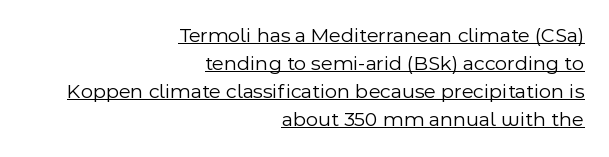
The image shows 21 px text type, upright; set right-aligned, normal line spacing (1.34x), normal letter spacing, underlined.
